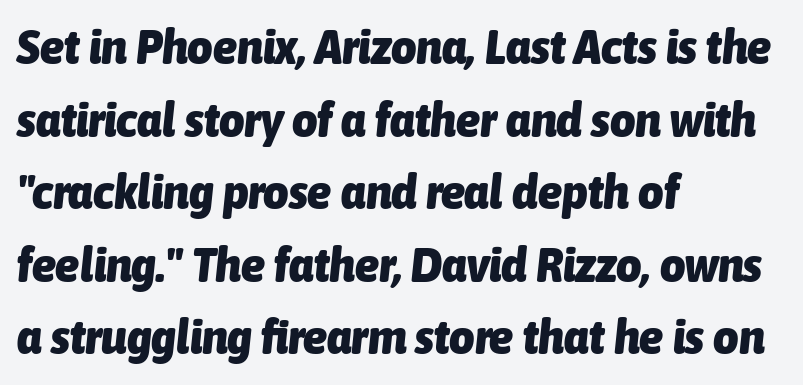
Q: Is the text bold? A: Yes.
Q: Is the text italic (slanted)? A: Yes, it leans right by about 6 degrees.
Q: Is the text underlined? A: No.
Q: How is the paragraph aligned? A: Left-aligned.
Q: Is the spacing between letters normal or unusually wide? A: Normal.
Q: Is the spacing between lines tight, normal or loose? A: Normal.
Q: Width (condensed, normal, or wide)? A: Condensed.
Q: Stroke contrast? A: Low.
Q: x-height? A: Medium.
Q: Monospaced? A: No.
